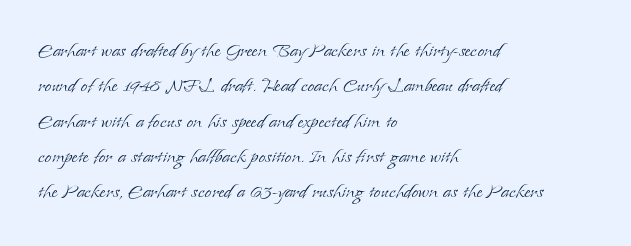
Q: Is the text bold? A: No.
Q: Is the text italic (slanted)? A: Yes.
Q: Is the text underlined? A: No.
Q: How is the paragraph aligned? A: Left-aligned.
Q: Is the spacing between letters normal or unusually wide? A: Normal.
Q: Is the spacing between lines tight, normal or loose? A: Normal.
